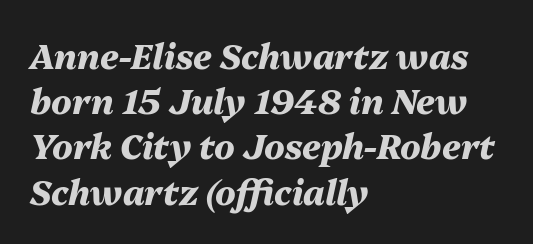
Horizontal bands of white between lines are of average thickness. Horizontal alignment here is leftward, the default for most running prose. This sample uses plain, unmodified letter spacing. Spacing verdict: proportional, widths tailored to each character.
